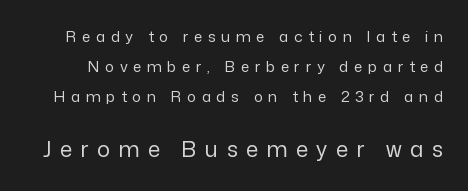
Q: Is the text bold? A: No.
Q: Is the text italic (slanted)? A: No, it is upright.
Q: Is the text underlined? A: No.
Q: Is the spacing between letters normal or unusually wide? A: Unusually wide.
Q: Is the spacing between lines tight, normal or loose? A: Loose.
Q: Which block of text is set in a larger size, the first (top) or the second (bottom)? A: The second (bottom) one.
